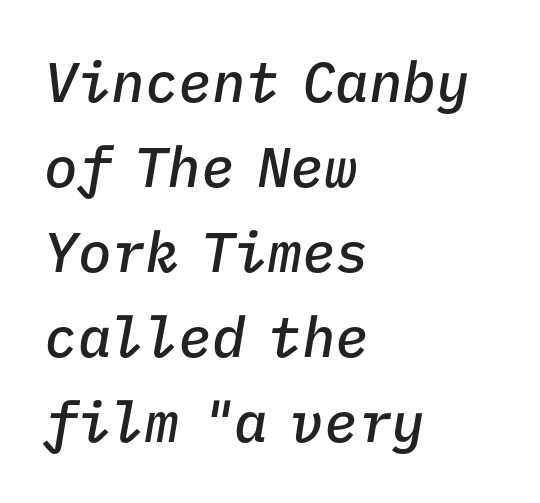
One glance says typical: line gaps are just what's usual. These lines are rendered in a fixed-pitch font. Letters rest on an invisible, unmarked baseline. Typesetter's note: demi weight, one step under bold. Standard letterfit; no display-style spreading of the glyphs. Yep, that's italic — everything's leaning.
